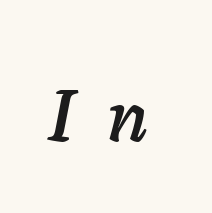
A typesetter would mark this as italic. Unmarked baselines from the first word to the last. Note the varied advance widths — an 'i' is clearly narrower than an 'm'. Letter spacing: wide.
